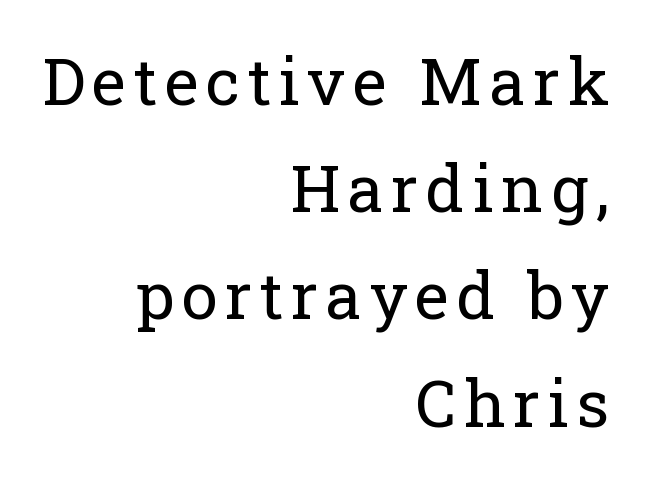
{"serif": "yes", "italic": "no", "bold": "no", "weight": "regular", "width": "normal", "stroke_contrast": "low", "x_height": "medium", "monospaced": "no", "underline": "no", "align": "right", "line_spacing": "normal", "line_spacing_ratio": 1.65, "glyph_px": 65}
